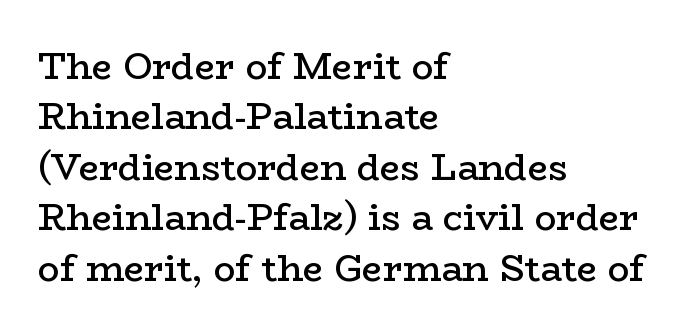
{"serif": "yes", "italic": "no", "bold": "semi", "weight": "semibold", "width": "wide", "stroke_contrast": "low", "x_height": "medium", "monospaced": "no", "underline": "no", "align": "left", "line_spacing": "normal", "line_spacing_ratio": 1.4, "letter_spacing": "normal", "letter_spacing_em": 0.0, "glyph_px": 36}
